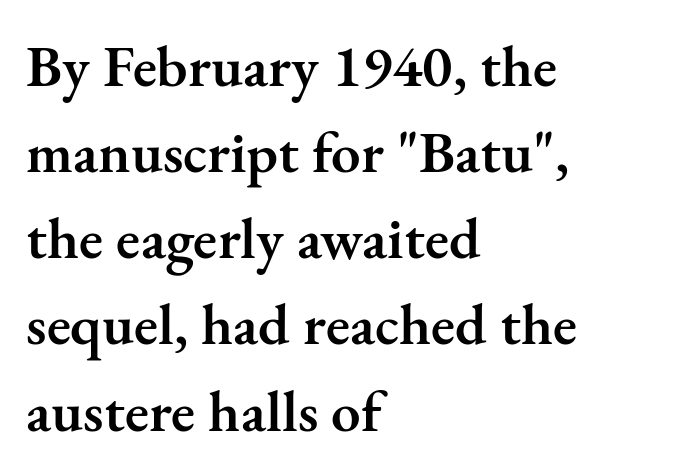
The image shows 59 px semibold serif type, upright; set left-aligned, normal line spacing (1.46x), normal letter spacing, not underlined; medium stroke contrast and a small x-height.
